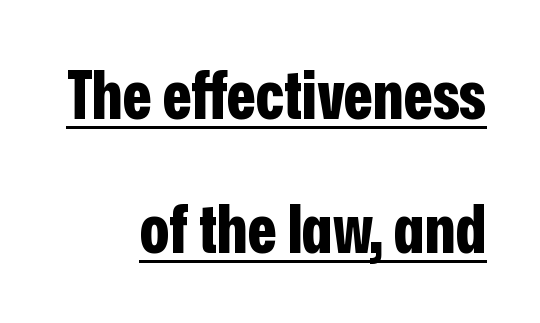
{"serif": "no", "italic": "no", "bold": "yes", "weight": "bold", "width": "condensed", "stroke_contrast": "low", "x_height": "medium", "monospaced": "no", "underline": "yes", "align": "right", "line_spacing": "loose", "line_spacing_ratio": 2.0, "letter_spacing": "normal", "letter_spacing_em": 0.0, "glyph_px": 67}
